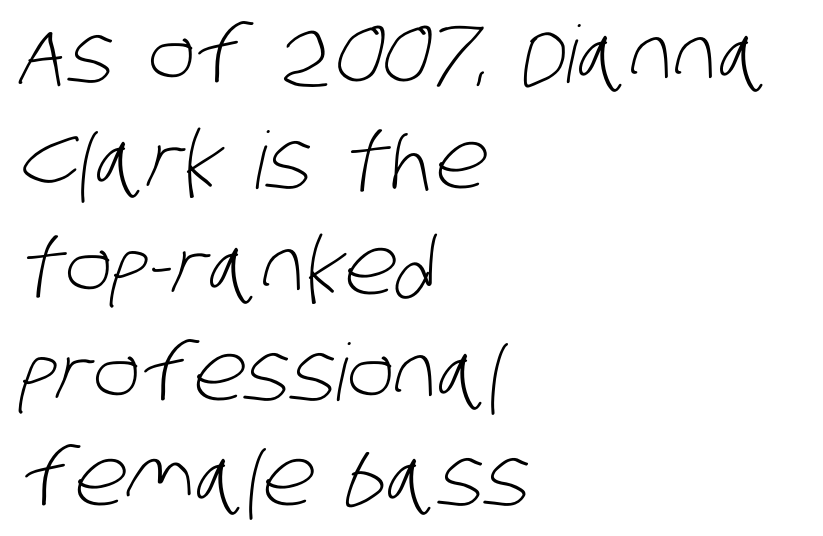
Q: Is the text bold? A: No.
Q: Is the typeface a serif or a sans-serif typeface? A: Sans-serif.
Q: Is the text underlined? A: No.
Q: How is the paragraph aligned? A: Left-aligned.
Q: Is the spacing between letters normal or unusually wide? A: Normal.
Q: Is the spacing between lines tight, normal or loose? A: Normal.
Q: Width (condensed, normal, or wide)? A: Condensed.
Q: Stroke contrast? A: Low.
Q: x-height? A: Large.
Q: Monospaced? A: No.
